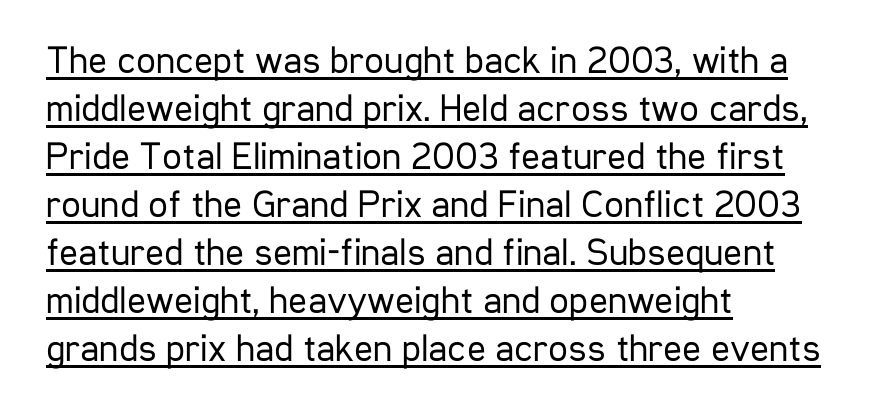
Where is the straight margin? On the left. Vertical stems look standard width or narrower in stroke. This sample has the flowing, uneven cadence of proportional lettering. The letterforms sit shoulder to shoulder at normal distance.
